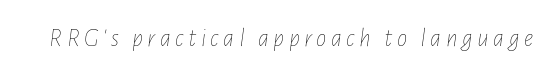
{"italic": "yes", "lean": "right", "slant_degrees": 7, "bold": "no", "underline": "no", "glyph_px": 26}
